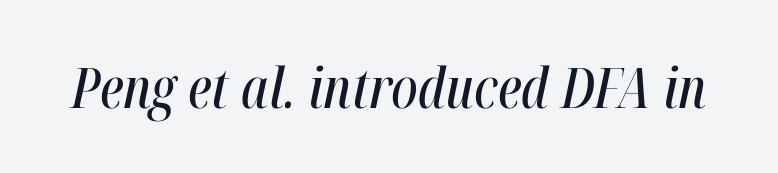
Q: Is the text italic (slanted)? A: Yes, it leans right by about 12 degrees.
Q: Is the text underlined? A: No.
Q: Is the spacing between letters normal or unusually wide? A: Normal.
Q: Width (condensed, normal, or wide)? A: Condensed.
Q: Stroke contrast? A: High.
Q: x-height? A: Medium.
Q: Monospaced? A: No.
